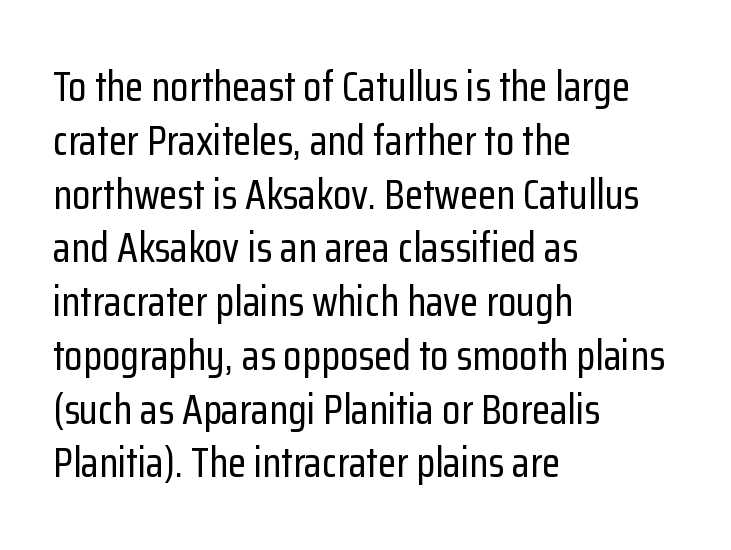
Q: Is the text italic (slanted)? A: No, it is upright.
Q: Is the typeface a serif or a sans-serif typeface? A: Sans-serif.
Q: Is the text underlined? A: No.
Q: How is the paragraph aligned? A: Left-aligned.
Q: Is the spacing between letters normal or unusually wide? A: Normal.
Q: Is the spacing between lines tight, normal or loose? A: Normal.
Q: Width (condensed, normal, or wide)? A: Condensed.
Q: Stroke contrast? A: Low.
Q: x-height? A: Medium.
Q: Monospaced? A: No.
